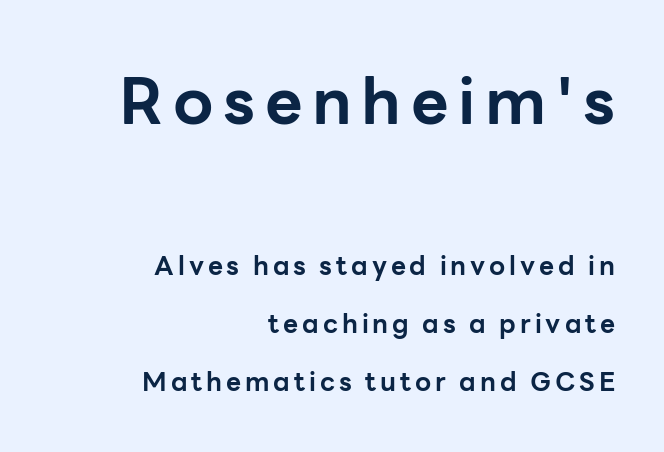
The image shows 65 px bold sans-serif type, upright; set right-aligned, loose line spacing (2.22x), not underlined; the first (top) block is 2.5x larger; low stroke contrast and a medium x-height.
